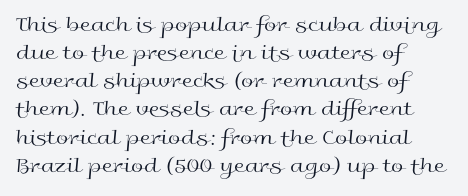
{"italic": "no", "bold": "no", "underline": "no", "align": "left", "line_spacing": "normal", "line_spacing_ratio": 1.28, "letter_spacing": "normal", "letter_spacing_em": 0.0, "glyph_px": 22}
